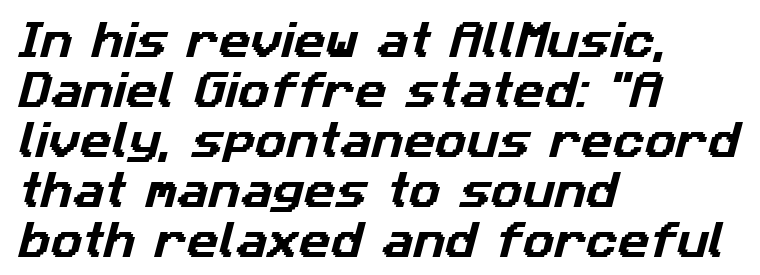
{"serif": "no", "width": "normal", "stroke_contrast": "low", "x_height": "medium", "monospaced": "no", "underline": "no", "align": "left", "line_spacing": "normal", "line_spacing_ratio": 1.28, "letter_spacing": "normal", "letter_spacing_em": 0.0, "glyph_px": 39}
